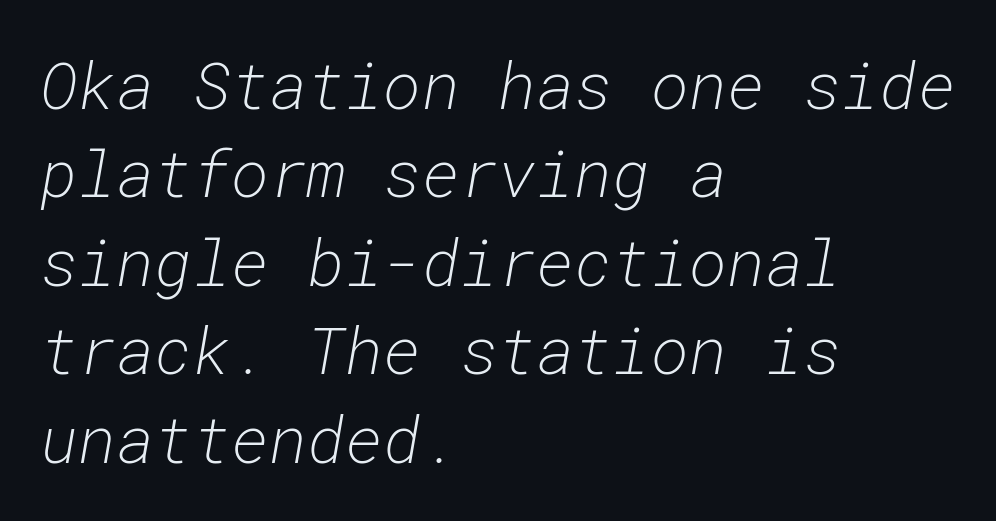
Q: Is the text bold? A: No.
Q: Is the text italic (slanted)? A: Yes, it leans right by about 10 degrees.
Q: Is the text underlined? A: No.
Q: How is the paragraph aligned? A: Left-aligned.
Q: Is the spacing between letters normal or unusually wide? A: Normal.
Q: Is the spacing between lines tight, normal or loose? A: Normal.
Q: Width (condensed, normal, or wide)? A: Normal.
Q: Stroke contrast? A: Low.
Q: x-height? A: Medium.
Q: Monospaced? A: Yes.
